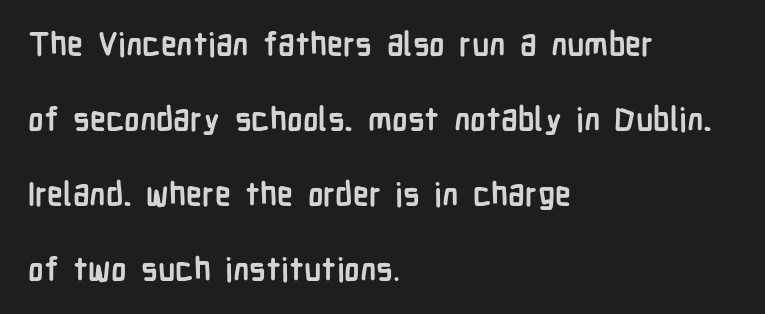
{"serif": "no", "italic": "no", "bold": "yes", "weight": "semibold", "width": "condensed", "stroke_contrast": "low", "x_height": "medium", "monospaced": "no", "underline": "no", "align": "left", "line_spacing": "loose", "line_spacing_ratio": 2.34, "letter_spacing": "normal", "letter_spacing_em": 0.0, "glyph_px": 32}
